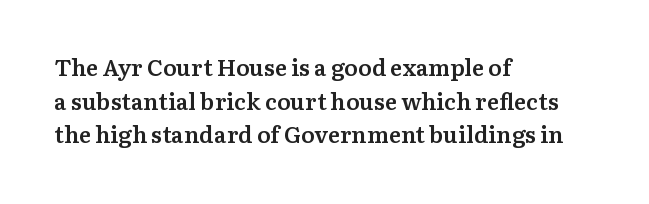
Is there any slant? The stems are plumb. Decoration check: the copy has no underline. Nothing unusual about the tracking: characters are spaced as the font intends. What weight is shown? A semibold, between regular and bold. The setting favours the left margin, as ordinary paragraphs usually do.
